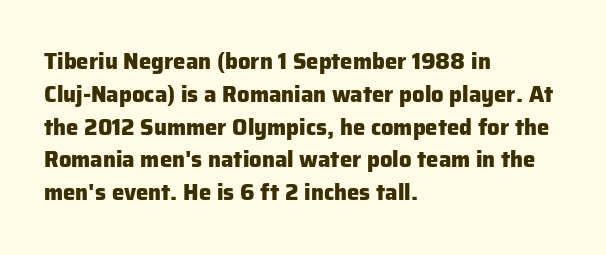
{"italic": "no", "bold": "yes", "underline": "no", "align": "left", "line_spacing": "normal", "line_spacing_ratio": 1.49, "letter_spacing": "normal", "letter_spacing_em": 0.0, "glyph_px": 22}
